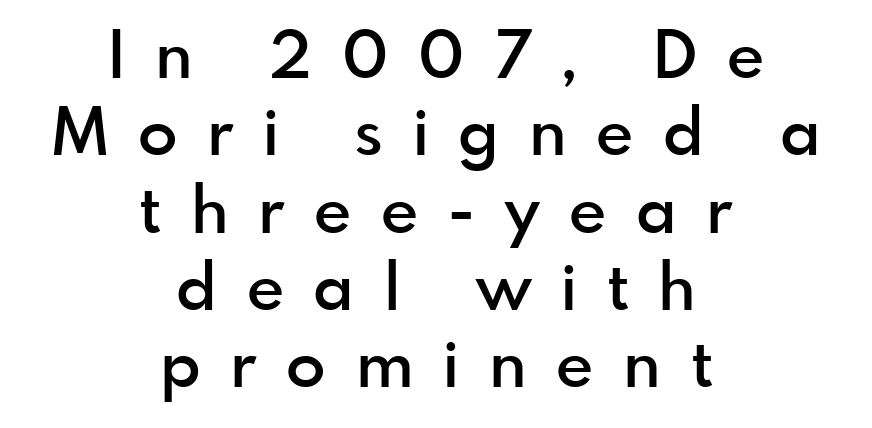
The image shows 65 px semibold sans-serif type, upright; set centered, line spacing 1.19x, unusually wide letter spacing (+0.46 em), not underlined; a small x-height.
